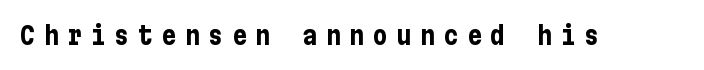
Q: Is the text bold? A: Yes.
Q: Is the text italic (slanted)? A: No, it is upright.
Q: Is the text underlined? A: No.
Q: Is the spacing between letters normal or unusually wide? A: Unusually wide.
